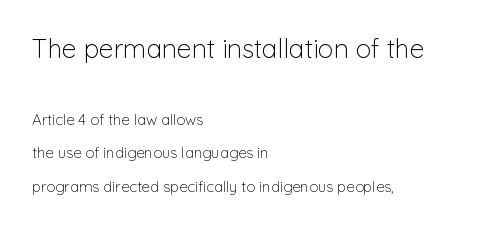
Is the type heavy? It reads as light-to-regular instead. Quick note: interline space is abundant. If you drew a line through each stem, it would be perfectly vertical. The setting favours the left margin, as ordinary paragraphs usually do. Quick note: underline off. This rendering leaves character spacing at its baseline value.
